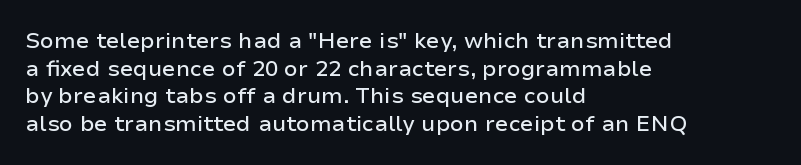
The image shows 22 px text type, upright; set left-aligned, normal line spacing (1.26x), normal letter spacing, not underlined.
